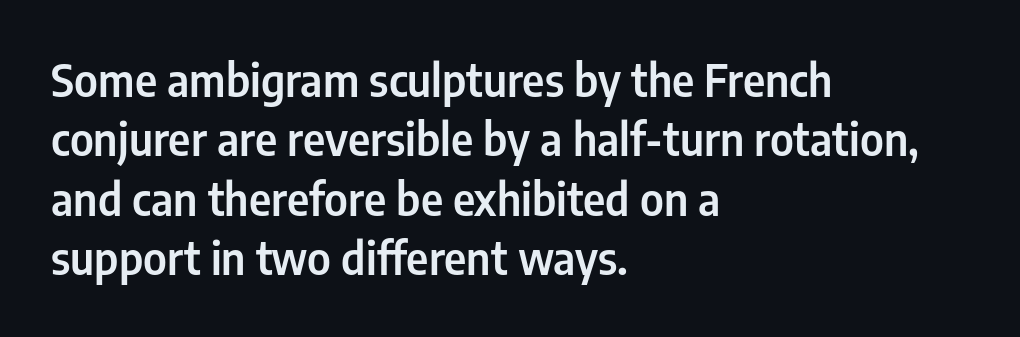
This sample has the flowing, uneven cadence of proportional lettering. Spacing between characters is what you'd get straight out of the box. Notice how descenders clear the ascenders below comfortably — that's standard leading. Designer's note — italics off, roman on. Just letters on the line, the space beneath them empty.
